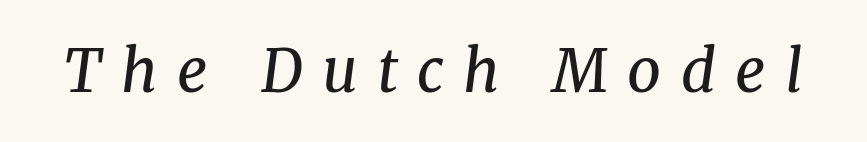
The image shows 59 px regular-weight serif type, italic (leaning right); set unusually wide letter spacing (+0.33 em), not underlined; medium stroke contrast and a medium x-height.
